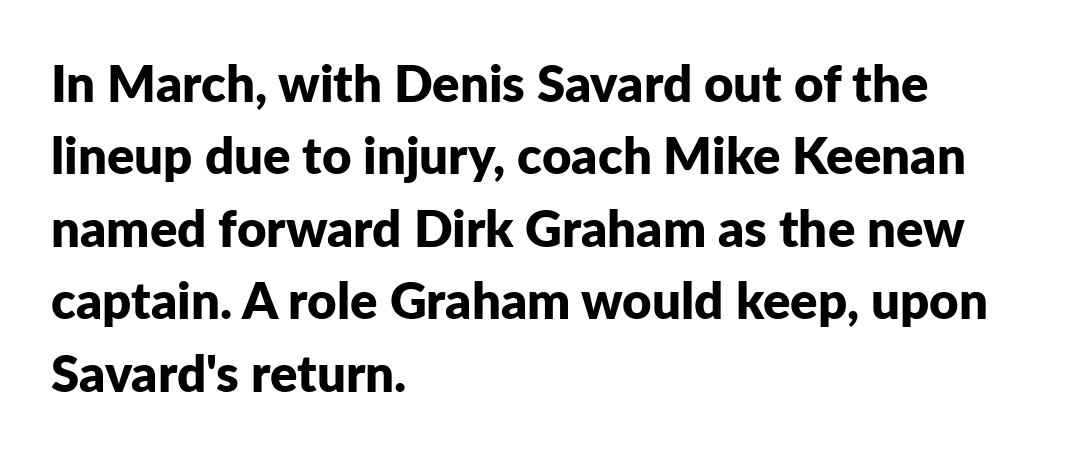
{"serif": "no", "italic": "no", "bold": "yes", "weight": "bold", "width": "normal", "stroke_contrast": "low", "x_height": "medium", "monospaced": "no", "underline": "no", "align": "left", "line_spacing": "normal", "line_spacing_ratio": 1.42, "letter_spacing": "normal", "letter_spacing_em": 0.0, "glyph_px": 51}
